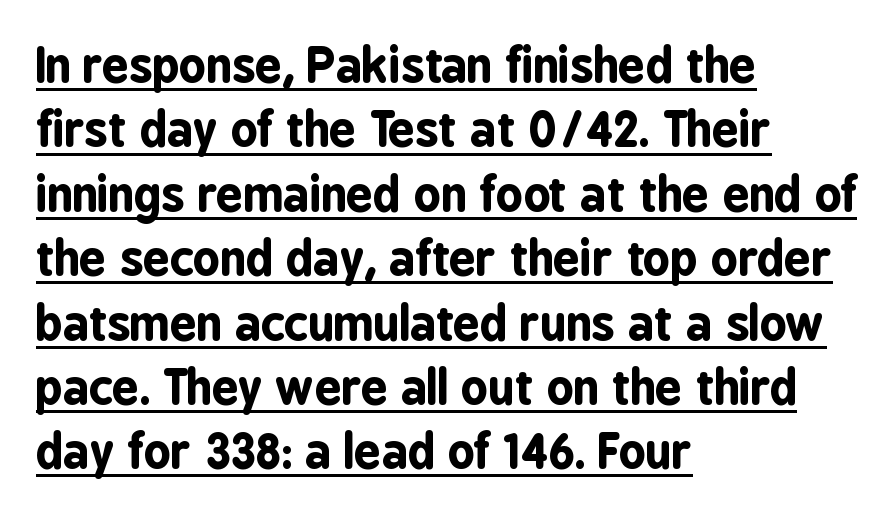
{"serif": "no", "italic": "no", "bold": "yes", "weight": "bold", "width": "condensed", "stroke_contrast": "low", "x_height": "medium", "monospaced": "no", "underline": "yes", "align": "left", "line_spacing": "normal", "line_spacing_ratio": 1.37, "letter_spacing": "normal", "letter_spacing_em": 0.0, "glyph_px": 47}
